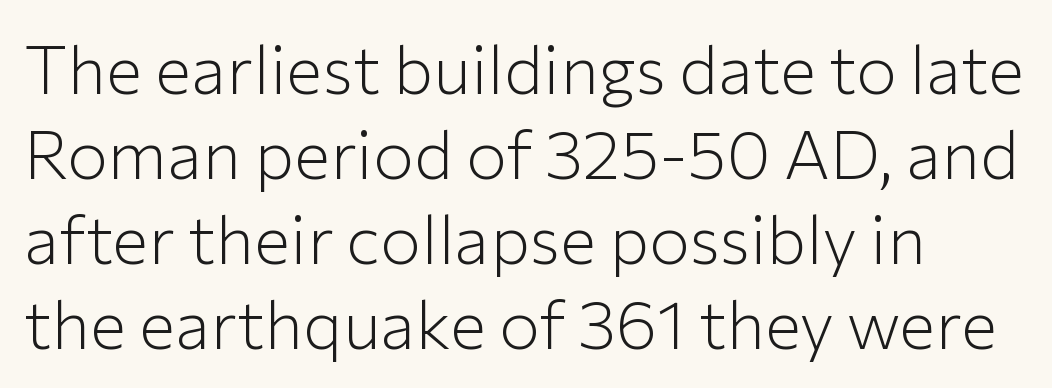
{"serif": "no", "italic": "no", "bold": "no", "weight": "light", "width": "normal", "stroke_contrast": "low", "x_height": "medium", "monospaced": "no", "underline": "no", "align": "left", "line_spacing": "normal", "line_spacing_ratio": 1.25, "letter_spacing": "normal", "letter_spacing_em": 0.0, "glyph_px": 68}
